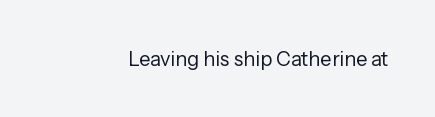
{"italic": "no", "bold": "no", "underline": "no", "letter_spacing": "normal", "letter_spacing_em": 0.0, "glyph_px": 20}
